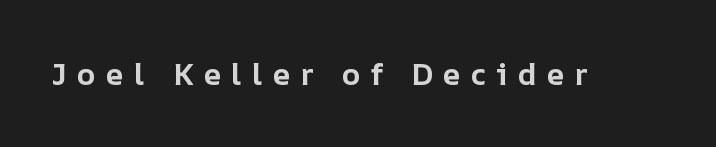
The image shows 31 px bold type, upright; set unusually wide letter spacing (+0.32 em), not underlined; low stroke contrast and a medium x-height.
